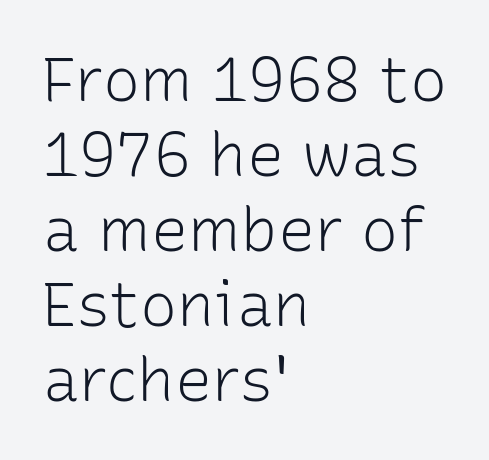
Q: Is the text bold? A: No.
Q: Is the text italic (slanted)? A: No, it is upright.
Q: Is the typeface a serif or a sans-serif typeface? A: Sans-serif.
Q: Is the text underlined? A: No.
Q: How is the paragraph aligned? A: Left-aligned.
Q: Is the spacing between letters normal or unusually wide? A: Normal.
Q: Width (condensed, normal, or wide)? A: Normal.
Q: Stroke contrast? A: Low.
Q: x-height? A: Medium.
Q: Monospaced? A: No.
